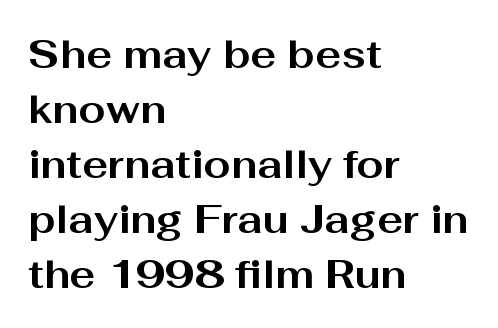
{"serif": "no", "italic": "no", "bold": "yes", "weight": "bold", "width": "wide", "stroke_contrast": "medium", "x_height": "medium", "monospaced": "no", "underline": "no", "align": "left", "line_spacing": "normal", "line_spacing_ratio": 1.41, "letter_spacing": "normal", "letter_spacing_em": 0.0, "glyph_px": 39}
